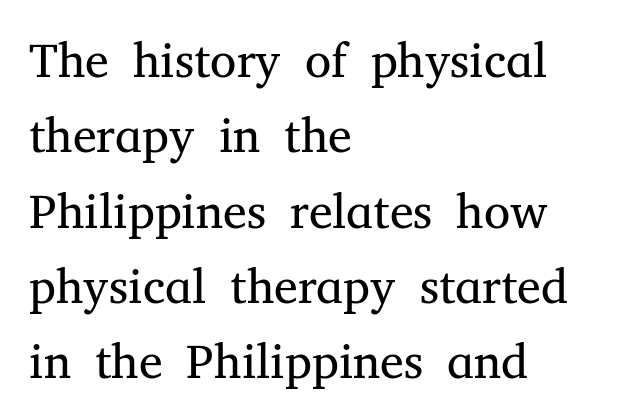
The image shows 48 px regular-weight serif type, upright; set left-aligned, normal line spacing (1.57x), normal letter spacing, not underlined; medium stroke contrast and a medium x-height.
